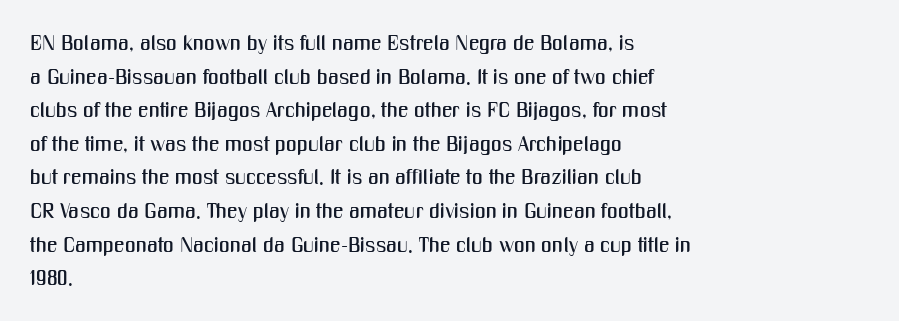
{"italic": "no", "underline": "no", "align": "left", "line_spacing": "normal", "line_spacing_ratio": 1.6, "letter_spacing": "normal", "letter_spacing_em": 0.0, "glyph_px": 21}
